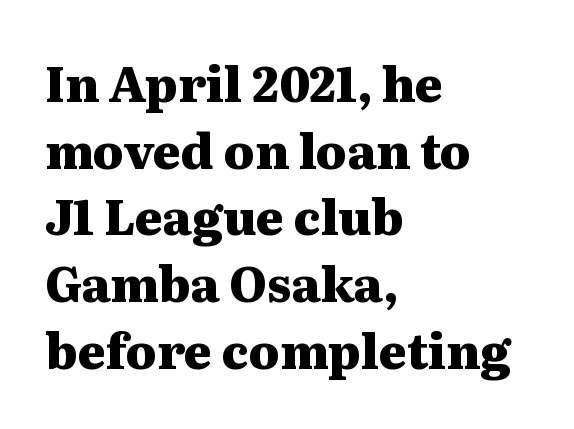
How heavy is the stroke? Heavy — this is a bold. Check where the strokes stop: tiny serifs finish them off. If you drew a ruler down the left edge, every line would touch it. Nope, not italic — everything's standing straight.
